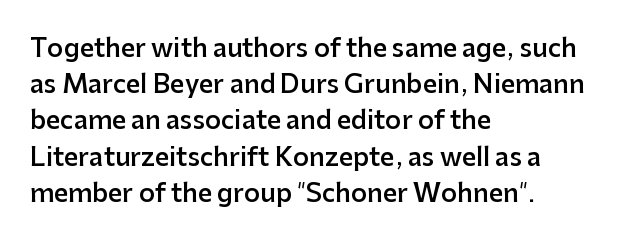
{"italic": "no", "bold": "semi", "underline": "no", "align": "left", "line_spacing": "normal", "line_spacing_ratio": 1.45, "letter_spacing": "normal", "letter_spacing_em": 0.0, "glyph_px": 25}
